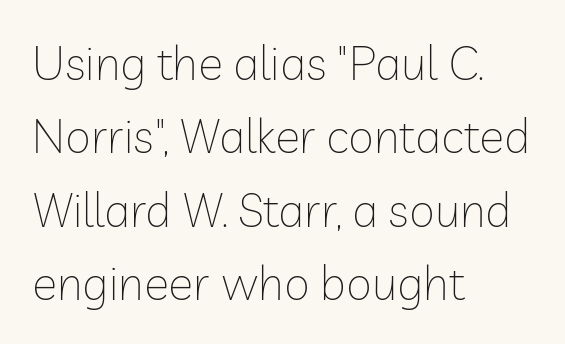
Ink coverage per letter is moderate at most. Spacing verdict: proportional, widths tailored to each character. Examine the stroke ends and you'll find no serifs. Style check: upright. One-word summary of the alignment: left.
